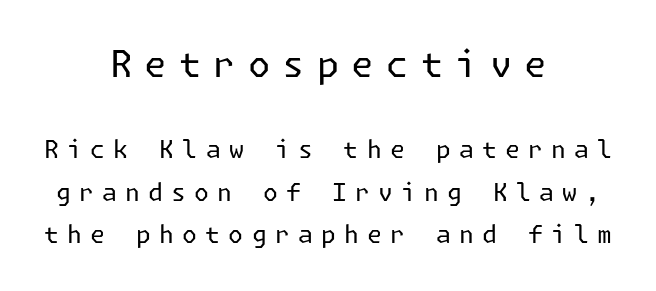
Q: Is the text bold? A: No.
Q: Is the text italic (slanted)? A: No, it is upright.
Q: Is the typeface a serif or a sans-serif typeface? A: Sans-serif.
Q: Is the text underlined? A: No.
Q: How is the paragraph aligned? A: Centered.
Q: Is the spacing between letters normal or unusually wide? A: Unusually wide.
Q: Which block of text is set in a larger size, the first (top) or the second (bottom)? A: The first (top) one.
Q: Width (condensed, normal, or wide)? A: Normal.
Q: Stroke contrast? A: Low.
Q: x-height? A: Medium.
